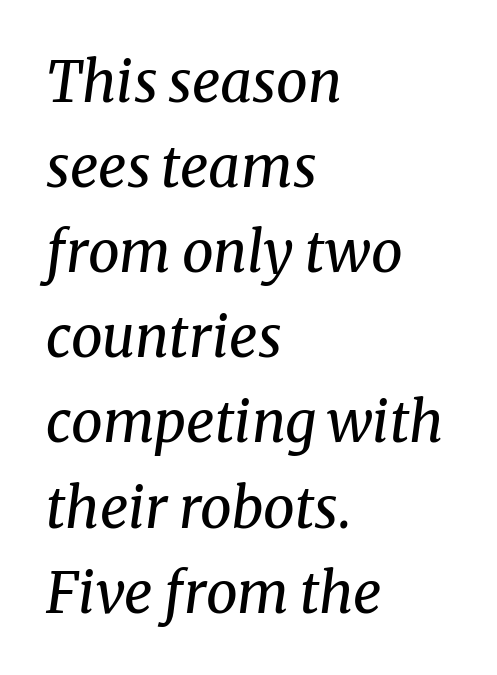
Q: Is the text bold? A: No.
Q: Is the text italic (slanted)? A: Yes, it leans right by about 8 degrees.
Q: Is the typeface a serif or a sans-serif typeface? A: Serif.
Q: Is the text underlined? A: No.
Q: How is the paragraph aligned? A: Left-aligned.
Q: Is the spacing between letters normal or unusually wide? A: Normal.
Q: Is the spacing between lines tight, normal or loose? A: Normal.
Q: Width (condensed, normal, or wide)? A: Normal.
Q: Stroke contrast? A: Medium.
Q: x-height? A: Medium.
Q: Monospaced? A: No.
